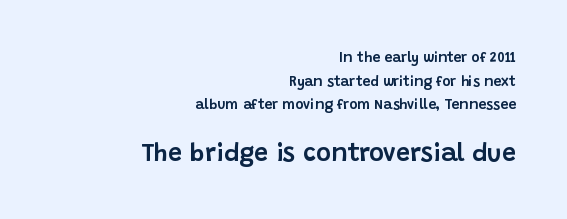
Q: Is the text italic (slanted)? A: No, it is upright.
Q: Is the text underlined? A: No.
Q: How is the paragraph aligned? A: Right-aligned.
Q: Is the spacing between letters normal or unusually wide? A: Normal.
Q: Is the spacing between lines tight, normal or loose? A: Normal.
Q: Which block of text is set in a larger size, the first (top) or the second (bottom)? A: The second (bottom) one.
